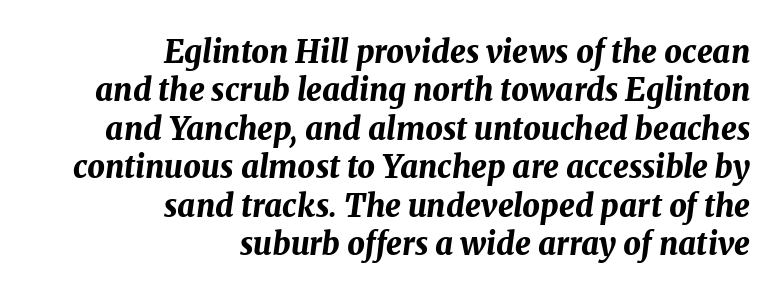
Q: Is the text bold? A: Yes.
Q: Is the text italic (slanted)? A: Yes, it leans right by about 8 degrees.
Q: Is the text underlined? A: No.
Q: How is the paragraph aligned? A: Right-aligned.
Q: Is the spacing between letters normal or unusually wide? A: Normal.
Q: Width (condensed, normal, or wide)? A: Normal.
Q: Stroke contrast? A: Medium.
Q: x-height? A: Medium.
Q: Monospaced? A: No.
